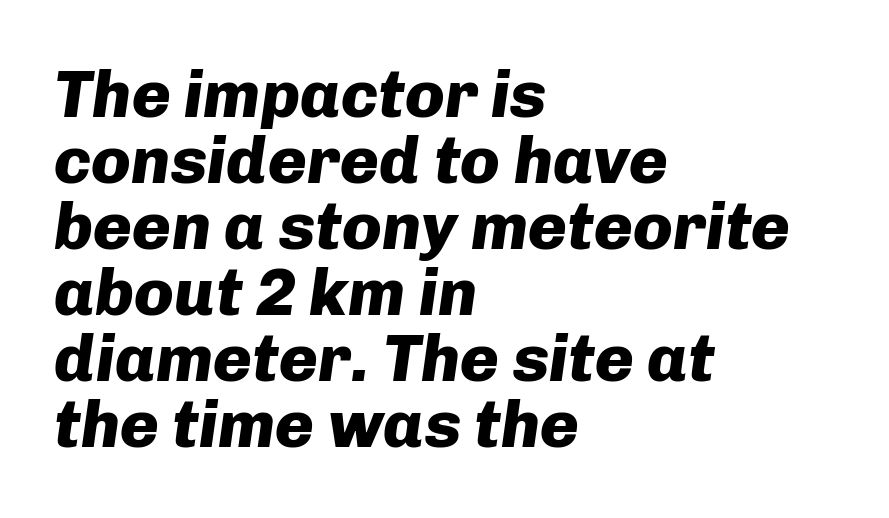
The passage shown is typed in a proportional face where columns would drift. Plenty of ink on the page — the face is bold. Each row of text sits above clean, open space. A typesetter would mark this as italic. These lines huddle together more closely than default settings would place them.
